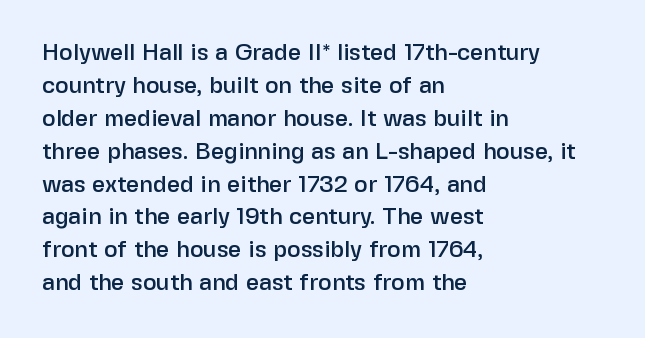
{"italic": "no", "underline": "no", "align": "left", "line_spacing": "normal", "line_spacing_ratio": 1.43, "letter_spacing": "normal", "letter_spacing_em": 0.0, "glyph_px": 23}
